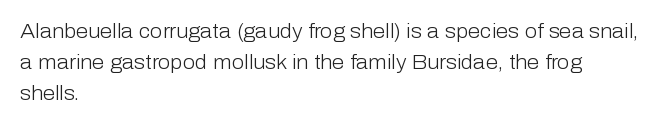
Q: Is the text bold? A: No.
Q: Is the text italic (slanted)? A: No, it is upright.
Q: Is the text underlined? A: No.
Q: How is the paragraph aligned? A: Left-aligned.
Q: Is the spacing between letters normal or unusually wide? A: Normal.
Q: Is the spacing between lines tight, normal or loose? A: Normal.
